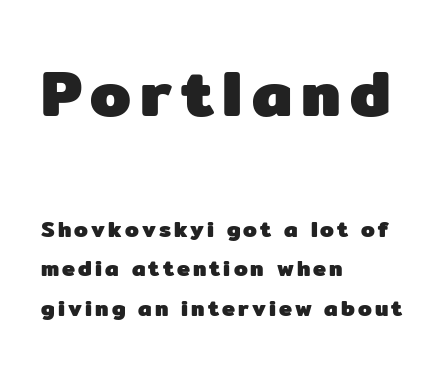
A dark, heavy texture on the line: the type is bold. Each letter keeps its own natural width here, so spacing adapts to shape. The face used here appears at its bigger size in the upper chunk. A classic flush-left, rag-right setting is used for this passage. Descender tails drop into unmarked territory. The type family on display is of the sans-serif kind.
